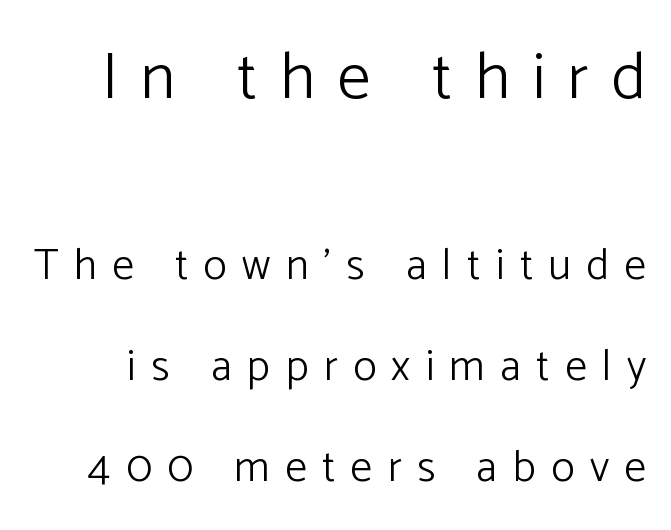
The image shows 66 px light sans-serif type, upright; set loose line spacing (2.3x), unusually wide letter spacing (+0.35 em), not underlined; the first (top) block is 1.5x larger; low stroke contrast and a medium x-height.
